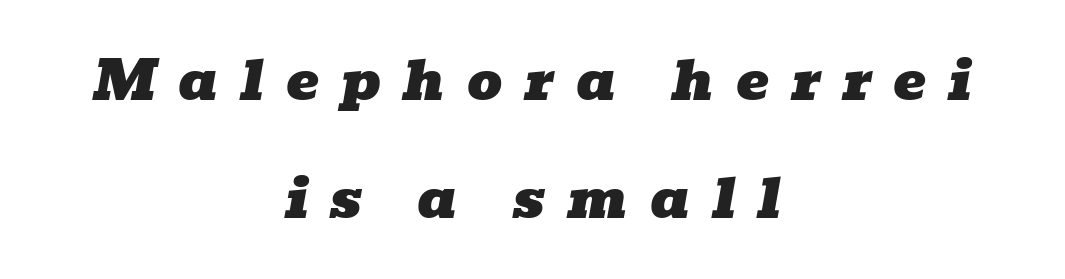
Q: Is the text italic (slanted)? A: Yes, it leans right by about 10 degrees.
Q: Is the typeface a serif or a sans-serif typeface? A: Serif.
Q: Is the text underlined? A: No.
Q: How is the paragraph aligned? A: Centered.
Q: Is the spacing between letters normal or unusually wide? A: Unusually wide.
Q: Is the spacing between lines tight, normal or loose? A: Loose.
Q: Width (condensed, normal, or wide)? A: Wide.
Q: Stroke contrast? A: Low.
Q: x-height? A: Medium.
Q: Monospaced? A: No.
